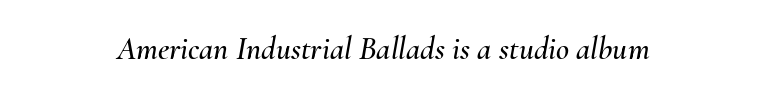
The image shows 32 px text type, italic (leaning right); set normal letter spacing, not underlined; medium stroke contrast and a small x-height.
